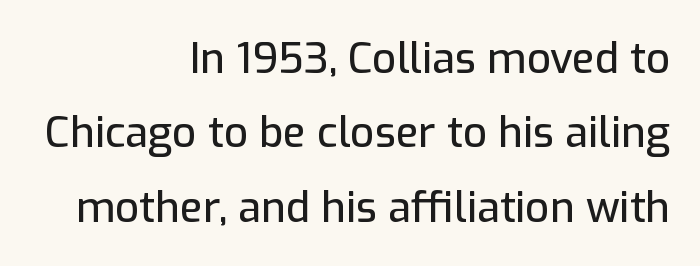
Underline: absent. Nothing sits at the stroke ends, so this counts as sans-serif. Here the designer chose a conventional face with non-uniform glyph widths. The font's upright variant was chosen for this text. No extra tracking has been applied to these lines.
